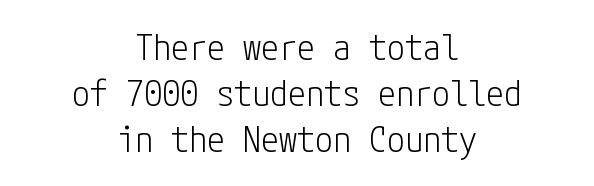
Quick note: not italic, upright. Decoration check: the copy has no underline. Compared with typical paragraphs, the rows here are spaced about the same. Font category for this specimen: sans-serif. Heft: none added — not bold.
